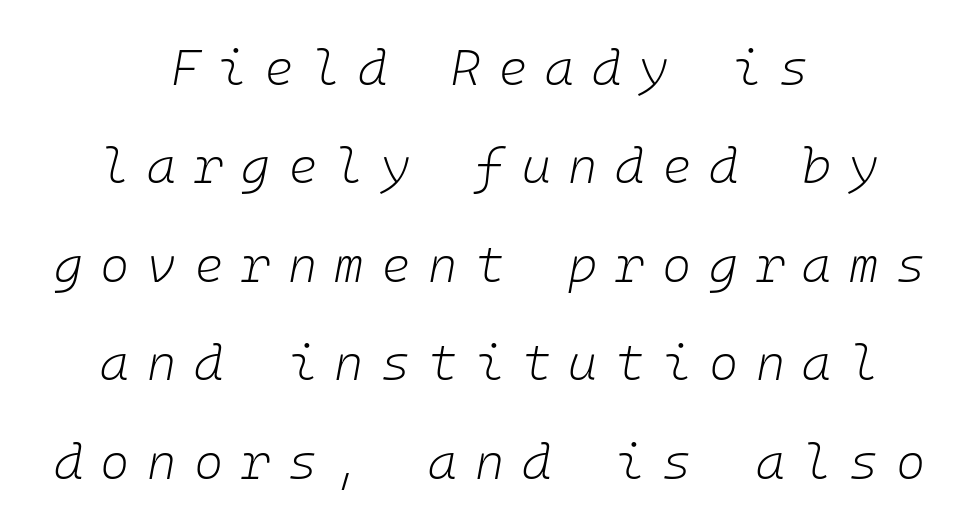
The zone under the glyphs is completely vacant. In terms of posture, this sample is oblique. Summary of vertical rhythm: relaxed, with wide interline spacing. Each line is balanced around a shared central axis. A quiet, ordinary-to-light weight characterises the typeface.
